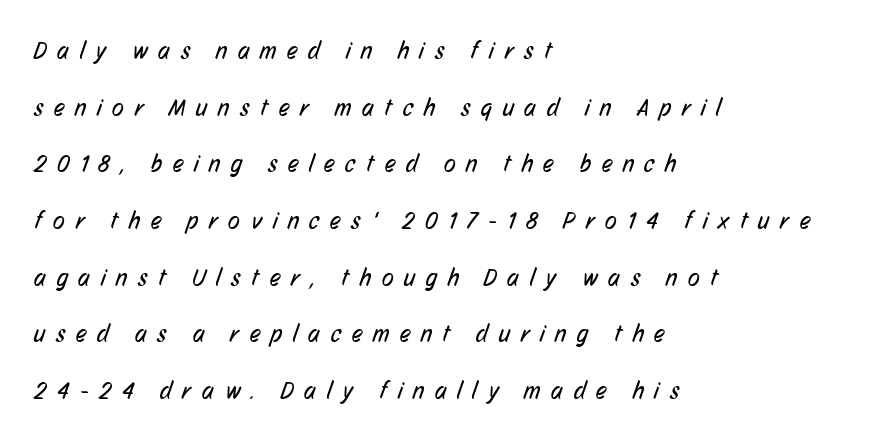
The horizontal fit of the characters is loose and conspicuously gappy. Rule under the text: the space is simply empty. Leading: increased. In CSS terms this would be text-align: left.
